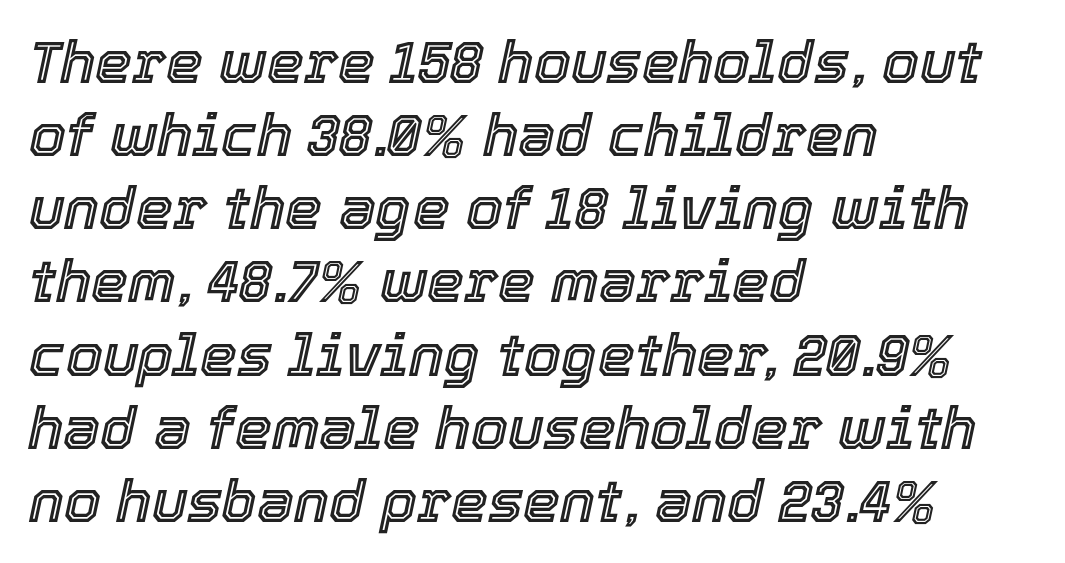
Q: Is the text italic (slanted)? A: Yes, it leans right by about 12 degrees.
Q: Is the text underlined? A: No.
Q: How is the paragraph aligned? A: Left-aligned.
Q: Is the spacing between letters normal or unusually wide? A: Normal.
Q: Width (condensed, normal, or wide)? A: Normal.
Q: x-height? A: Medium.
Q: Monospaced? A: No.
